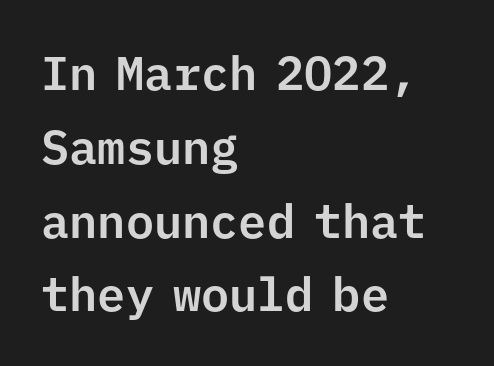
{"serif": "no", "italic": "no", "width": "normal", "stroke_contrast": "low", "x_height": "medium", "monospaced": "yes", "underline": "no", "align": "left", "line_spacing": "normal", "line_spacing_ratio": 1.57, "letter_spacing": "normal", "letter_spacing_em": 0.0, "glyph_px": 47}
